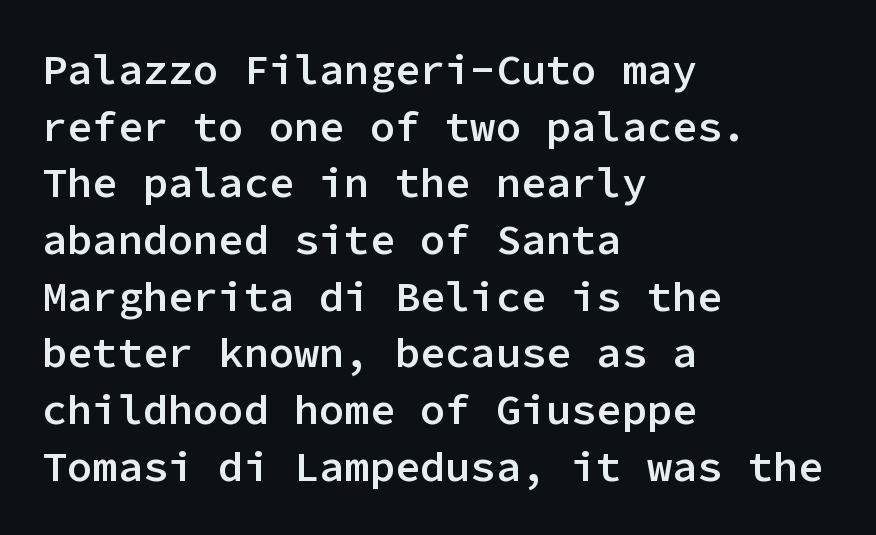
Q: Is the text bold? A: Semi-bold.
Q: Is the text italic (slanted)? A: No, it is upright.
Q: Is the typeface a serif or a sans-serif typeface? A: Sans-serif.
Q: Is the text underlined? A: No.
Q: How is the paragraph aligned? A: Left-aligned.
Q: Is the spacing between letters normal or unusually wide? A: Normal.
Q: Is the spacing between lines tight, normal or loose? A: Normal.
Q: Width (condensed, normal, or wide)? A: Normal.
Q: Stroke contrast? A: Low.
Q: x-height? A: Medium.
Q: Monospaced? A: Yes.
